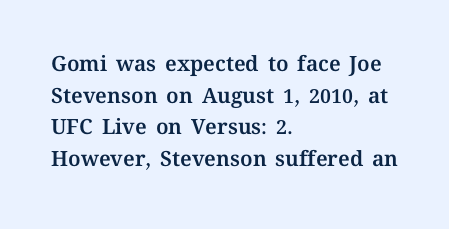
Has an underline been added? It has not. Do the letters lean? They stand straight. Notice how descenders clear the ascenders below comfortably — that's standard leading. The line texture is even and compact thanks to regular tracking.
